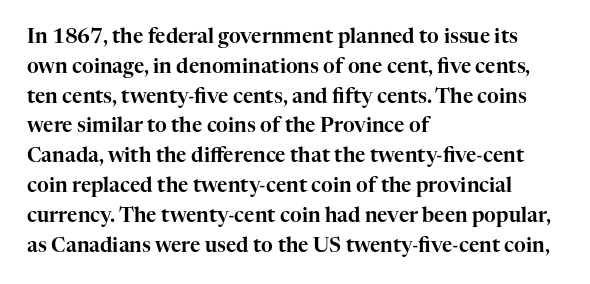
The image shows 20 px text type, upright; set left-aligned, normal line spacing (1.49x), normal letter spacing, not underlined.
